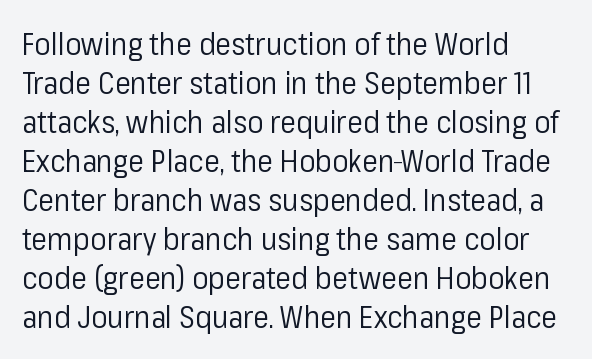
Q: Is the text bold? A: No.
Q: Is the text italic (slanted)? A: No, it is upright.
Q: Is the typeface a serif or a sans-serif typeface? A: Sans-serif.
Q: Is the text underlined? A: No.
Q: How is the paragraph aligned? A: Left-aligned.
Q: Is the spacing between letters normal or unusually wide? A: Normal.
Q: Is the spacing between lines tight, normal or loose? A: Normal.
Q: Width (condensed, normal, or wide)? A: Normal.
Q: Stroke contrast? A: Low.
Q: x-height? A: Medium.
Q: Monospaced? A: No.
